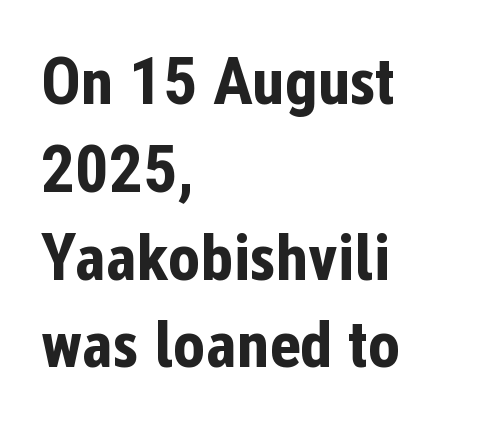
The image shows 67 px bold, condensed sans-serif type, upright; set left-aligned, normal line spacing (1.31x), normal letter spacing, not underlined; low stroke contrast and a medium x-height.
